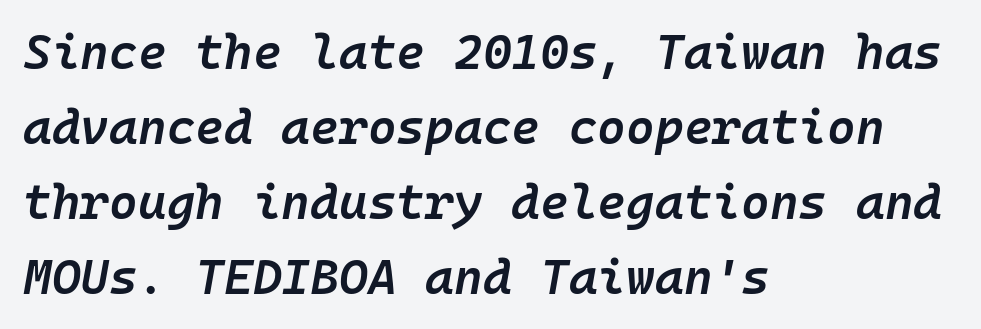
{"italic": "yes", "lean": "right", "slant_degrees": 10, "bold": "semi", "weight": "semibold", "width": "normal", "stroke_contrast": "low", "x_height": "medium", "monospaced": "yes", "underline": "no", "align": "left", "line_spacing": "normal", "line_spacing_ratio": 1.53, "letter_spacing": "normal", "letter_spacing_em": 0.0, "glyph_px": 49}
